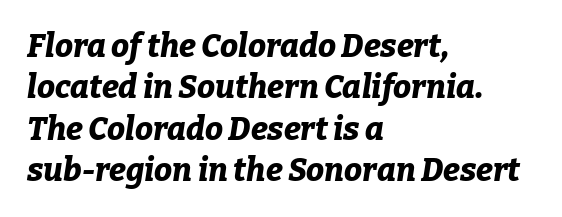
{"italic": "yes", "lean": "right", "slant_degrees": 9, "bold": "yes", "weight": "bold", "width": "normal", "stroke_contrast": "low", "x_height": "medium", "monospaced": "no", "underline": "no", "align": "left", "line_spacing": "normal", "line_spacing_ratio": 1.29, "letter_spacing": "normal", "letter_spacing_em": 0.0, "glyph_px": 32}
